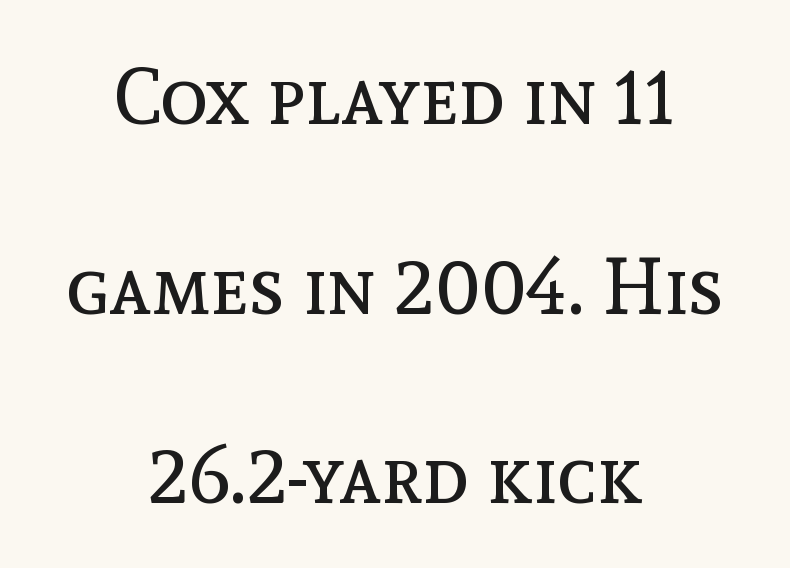
You could not count columns in this text — the font is proportionally spaced. Spacing between characters is what you'd get straight out of the box. You can tell it's not italic because the verticals are truly vertical. The line-height multiplier appears high, well above default. Stem width sits at or under what a default text font uses. These lines stack symmetrically, like a column narrowing and widening about its center.
